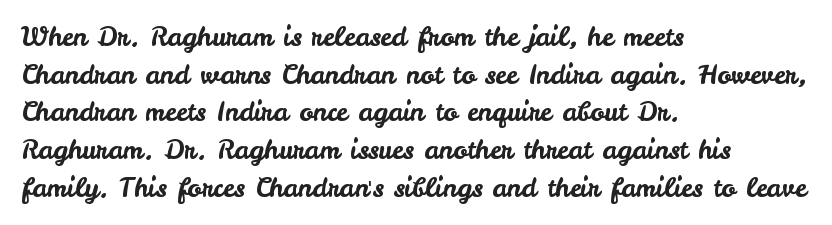
The image shows 26 px text type; set left-aligned, normal line spacing (1.45x), normal letter spacing, not underlined.
